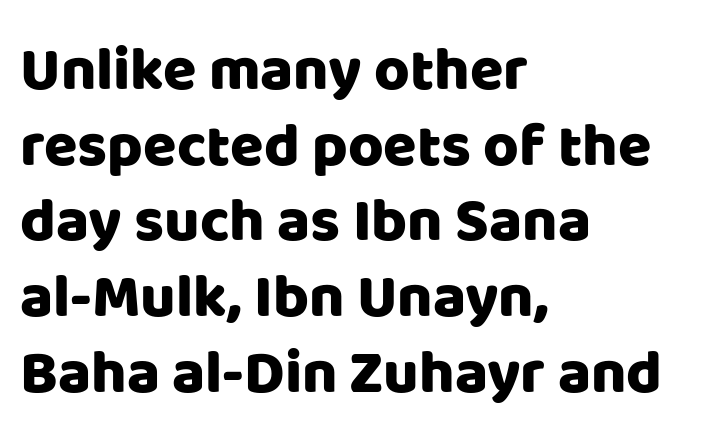
{"serif": "no", "italic": "no", "width": "normal", "stroke_contrast": "low", "x_height": "large", "monospaced": "no", "underline": "no", "align": "left", "line_spacing_ratio": 1.24, "letter_spacing": "normal", "letter_spacing_em": 0.0, "glyph_px": 61}
